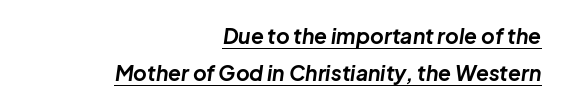
Summary of weight: heavy, a full bold. A typesetter would call this zero additional tracking. The passage shown leans; its letterforms are oblique. The rendering anchors every line to the right-hand side. Is there an underline? Yes — a line sits under the letters.
